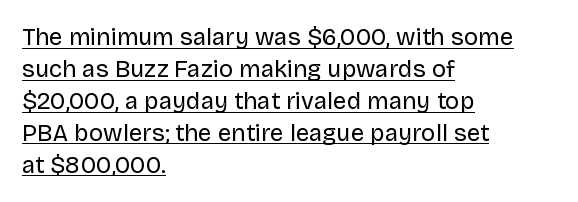
Q: Is the text bold? A: No.
Q: Is the text italic (slanted)? A: No, it is upright.
Q: Is the text underlined? A: Yes.
Q: How is the paragraph aligned? A: Left-aligned.
Q: Is the spacing between letters normal or unusually wide? A: Normal.
Q: Is the spacing between lines tight, normal or loose? A: Normal.
